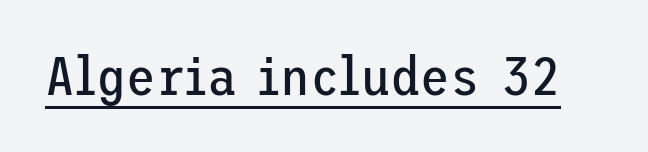
{"serif": "no", "italic": "no", "bold": "no", "weight": "regular", "width": "normal", "stroke_contrast": "low", "x_height": "medium", "underline": "yes", "letter_spacing": "normal", "letter_spacing_em": 0.0, "glyph_px": 54}
